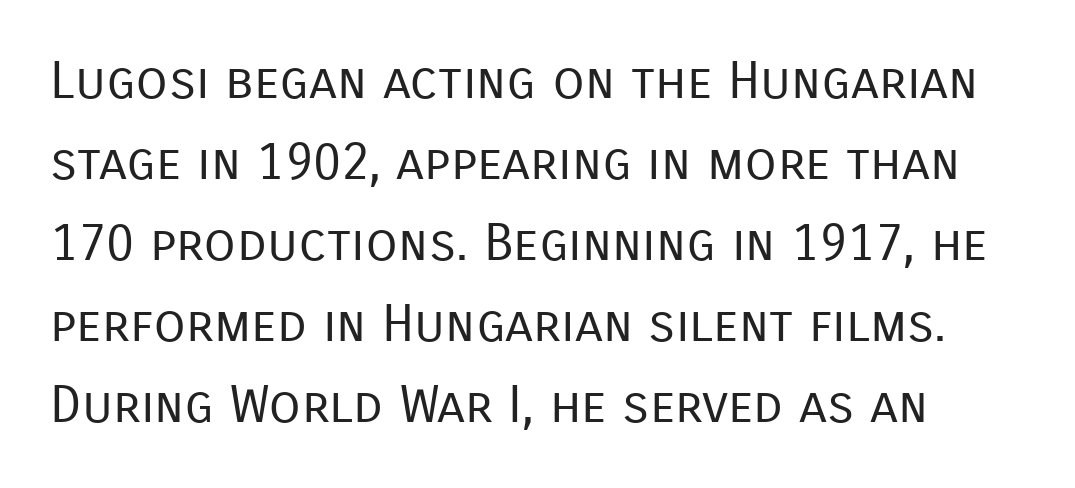
No heavy texture on the line: the type isn't bold. This sample has the flowing, uneven cadence of proportional lettering. Line spacing here is normal. A typesetter would call this zero additional tracking.
